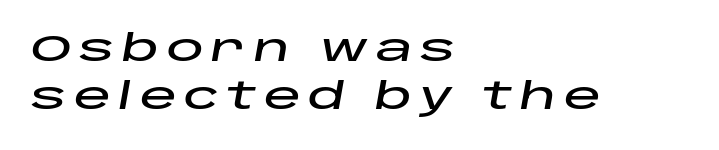
Horizontal alignment here is leftward, the default for most running prose. Style check: oblique. Is the letter spacing exaggerated? Yes — the characters are pushed far apart. The baseline area is clear. Note the varied advance widths — an 'i' is clearly narrower than an 'm'.
